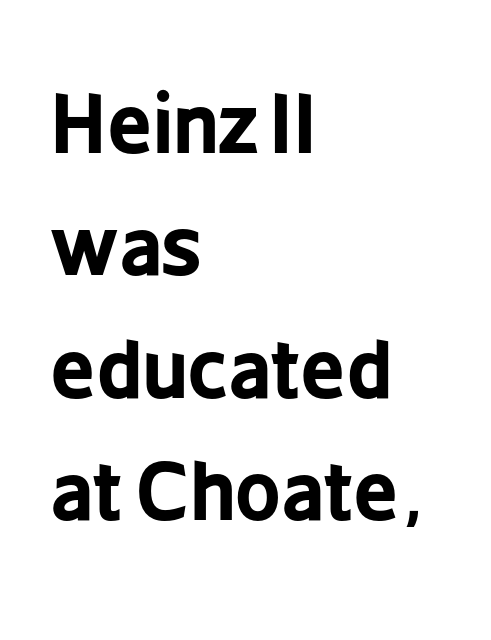
Q: Is the text bold? A: Yes.
Q: Is the text italic (slanted)? A: No, it is upright.
Q: Is the typeface a serif or a sans-serif typeface? A: Sans-serif.
Q: Is the text underlined? A: No.
Q: How is the paragraph aligned? A: Left-aligned.
Q: Is the spacing between letters normal or unusually wide? A: Normal.
Q: Is the spacing between lines tight, normal or loose? A: Normal.
Q: Width (condensed, normal, or wide)? A: Condensed.
Q: Stroke contrast? A: Low.
Q: x-height? A: Medium.
Q: Monospaced? A: No.
